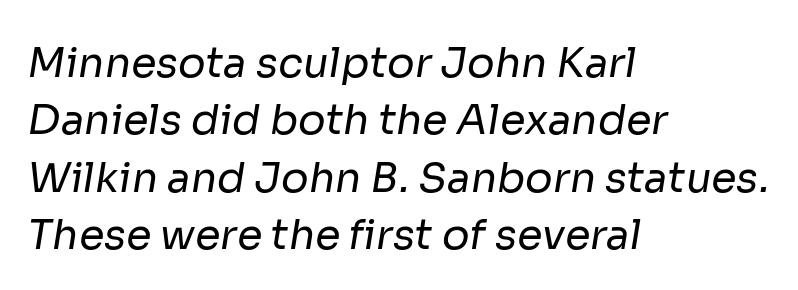
{"serif": "no", "bold": "no", "weight": "regular", "width": "normal", "stroke_contrast": "low", "x_height": "medium", "monospaced": "no", "underline": "no", "align": "left", "line_spacing": "normal", "line_spacing_ratio": 1.4, "letter_spacing": "normal", "letter_spacing_em": 0.0, "glyph_px": 41}
